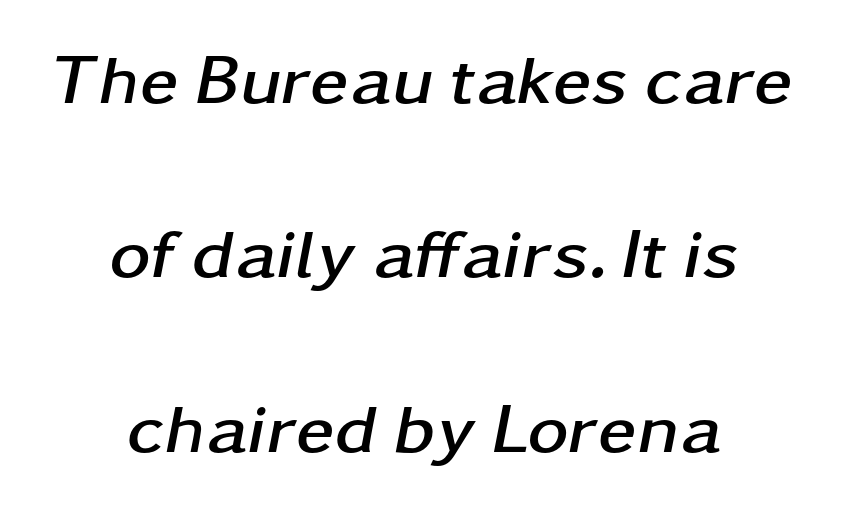
The image shows 70 px semibold, wide type, italic (leaning right); set centered, loose line spacing (2.49x), normal letter spacing, not underlined; low stroke contrast and a medium x-height.
